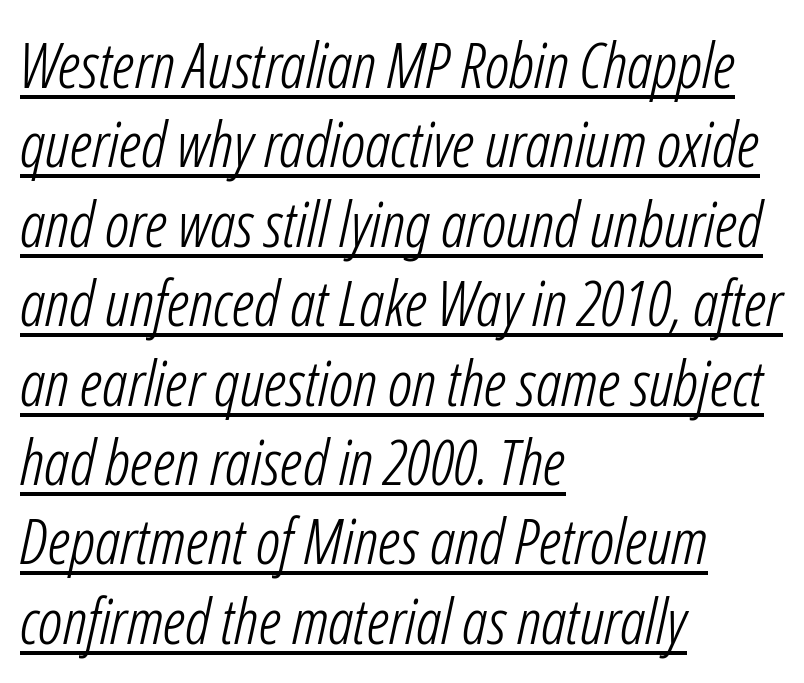
Q: Is the text bold? A: No.
Q: Is the text italic (slanted)? A: Yes, it leans right by about 12 degrees.
Q: Is the text underlined? A: Yes.
Q: How is the paragraph aligned? A: Left-aligned.
Q: Is the spacing between letters normal or unusually wide? A: Normal.
Q: Is the spacing between lines tight, normal or loose? A: Normal.
Q: Width (condensed, normal, or wide)? A: Condensed.
Q: Stroke contrast? A: Low.
Q: x-height? A: Medium.
Q: Monospaced? A: No.
